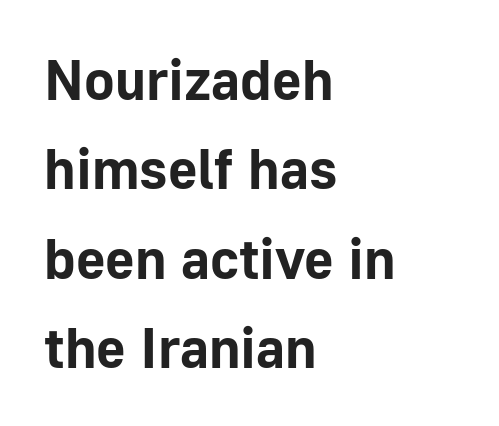
The image shows 57 px bold sans-serif type, upright; set left-aligned, normal line spacing (1.57x), normal letter spacing, not underlined; low stroke contrast and a medium x-height.
